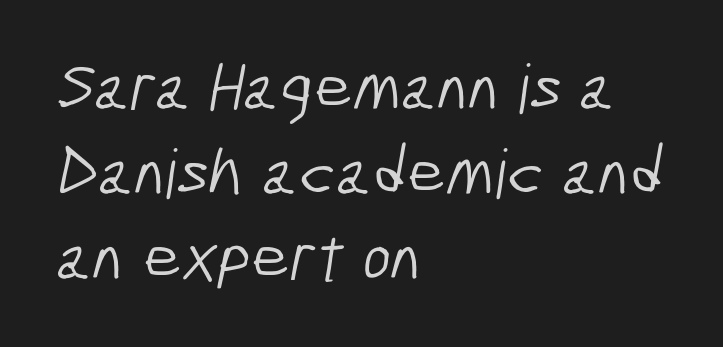
{"serif": "no", "bold": "no", "weight": "light", "width": "condensed", "stroke_contrast": "low", "x_height": "medium", "monospaced": "no", "underline": "no", "align": "left", "line_spacing": "normal", "line_spacing_ratio": 1.25, "letter_spacing": "normal", "letter_spacing_em": 0.0, "glyph_px": 68}
